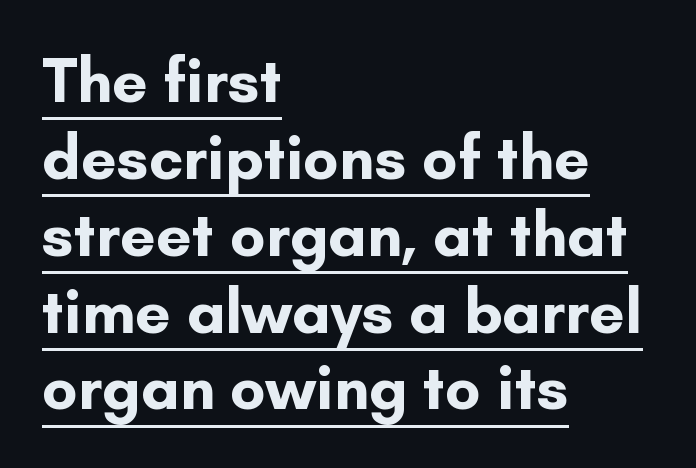
Think of a printed novel: that variable character pitch is what you see here. Bold? Absolutely — the strokes are thick and heavy. In terms of letterspacing, this is plain default setting. In designer terms, the underline attribute is active on this setting.
